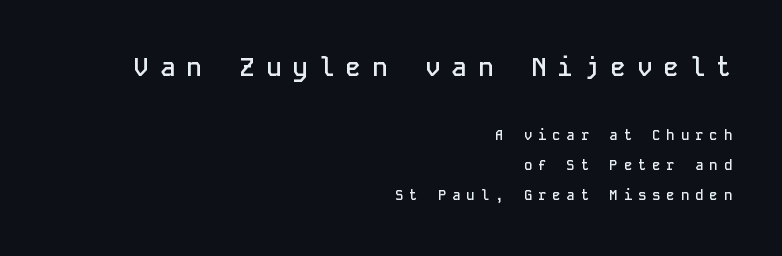
The image shows 26 px text type, upright; set right-aligned, loose line spacing (2.14x), unusually wide letter spacing (+0.42 em), not underlined; the first (top) block is 1.86x larger.
